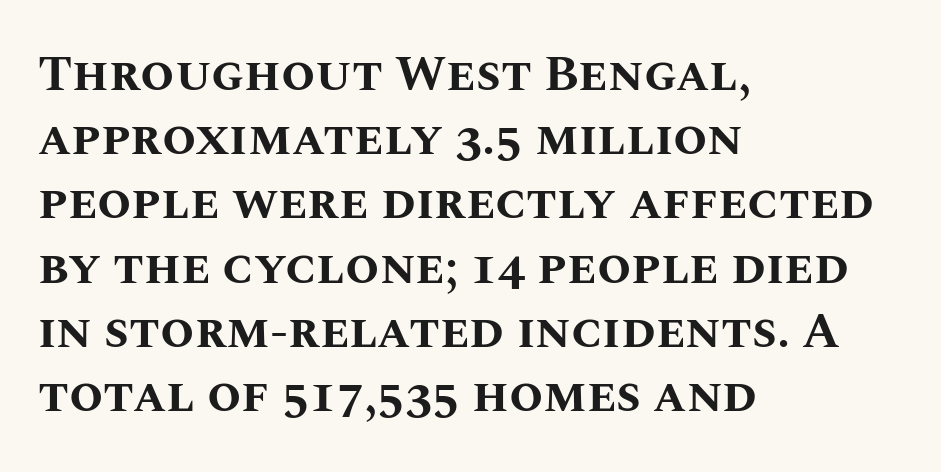
Beneath every word, the page is bare. This sample is left-justified, so line endings fall wherever the words run out. Here the glyphs are tracked normally, forming tight word shapes. These lines were composed using upright roman letters. Heavy-handed strokes throughout: this text is bold. Successive baselines arrive at the customary interval.
